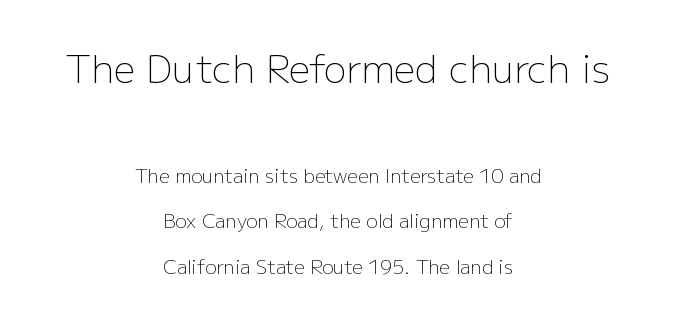
Q: Is the text bold? A: No.
Q: Is the text italic (slanted)? A: No, it is upright.
Q: Is the typeface a serif or a sans-serif typeface? A: Sans-serif.
Q: Is the text underlined? A: No.
Q: How is the paragraph aligned? A: Centered.
Q: Is the spacing between letters normal or unusually wide? A: Normal.
Q: Is the spacing between lines tight, normal or loose? A: Loose.
Q: Which block of text is set in a larger size, the first (top) or the second (bottom)? A: The first (top) one.
Q: Width (condensed, normal, or wide)? A: Normal.
Q: Stroke contrast? A: Low.
Q: x-height? A: Medium.
Q: Monospaced? A: No.
